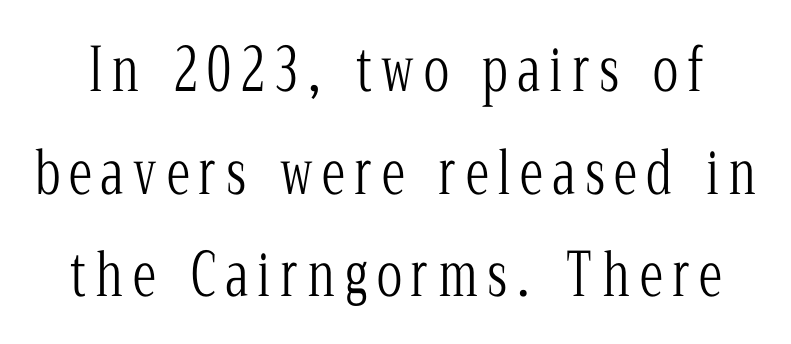
Q: Is the text bold? A: No.
Q: Is the text italic (slanted)? A: No, it is upright.
Q: Is the typeface a serif or a sans-serif typeface? A: Serif.
Q: Is the text underlined? A: No.
Q: Width (condensed, normal, or wide)? A: Condensed.
Q: Stroke contrast? A: Low.
Q: x-height? A: Medium.
Q: Monospaced? A: No.
